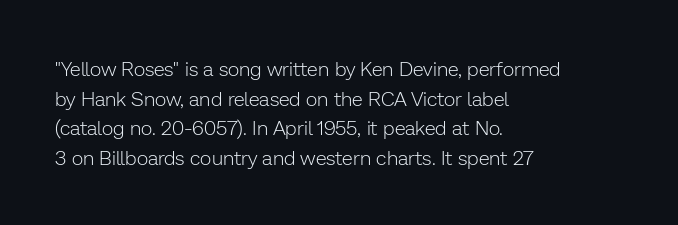
Q: Is the text bold? A: No.
Q: Is the text italic (slanted)? A: No, it is upright.
Q: Is the text underlined? A: No.
Q: How is the paragraph aligned? A: Left-aligned.
Q: Is the spacing between letters normal or unusually wide? A: Normal.
Q: Is the spacing between lines tight, normal or loose? A: Normal.
